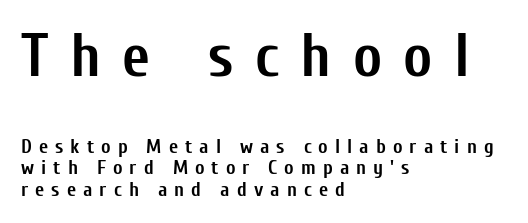
{"serif": "no", "italic": "no", "bold": "yes", "weight": "semibold", "width": "condensed", "stroke_contrast": "low", "x_height": "medium", "monospaced": "no", "underline": "no", "align": "left", "line_spacing": "tight", "line_spacing_ratio": 1.07, "letter_spacing": "wide", "letter_spacing_em": 0.35, "larger_block": "first", "size_ratio": 3.05, "glyph_px": 61}
